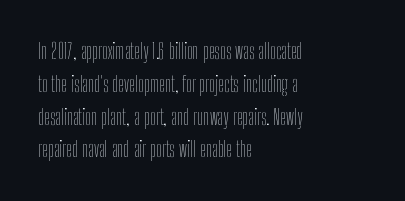
Upright lettering throughout. The rows are spaced the way most documents space them. These lines stack with their left ends in a neat column. The space beneath each line is pristine and unruled. This sample uses plain, unmodified letter spacing. Stem width sits at or under what a default text font uses.
